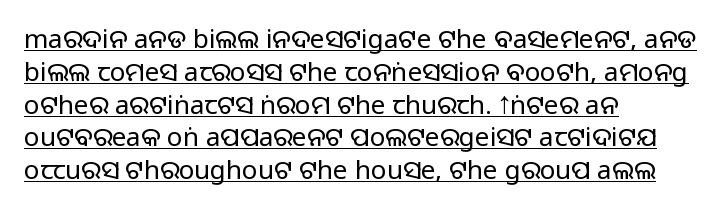
{"italic": "no", "bold": "no", "underline": "yes", "align": "left", "line_spacing": "normal", "line_spacing_ratio": 1.26, "letter_spacing": "normal", "letter_spacing_em": 0.0, "glyph_px": 26}
